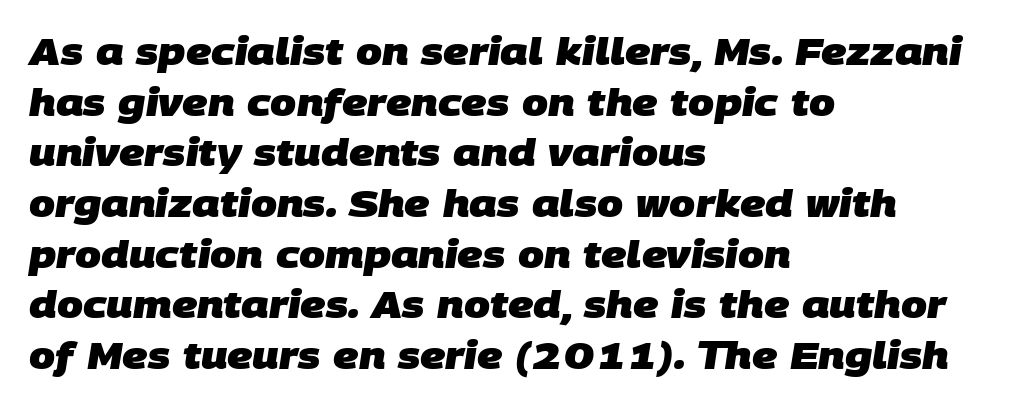
The rendering uses natural spacing where letterforms have individual widths. The words here are not underlined. Heavy, bold letterforms. A student would call this left alignment; a typographer would say flush left, rag right. Students, note that the glyphs here touch the page at normal intervals.
